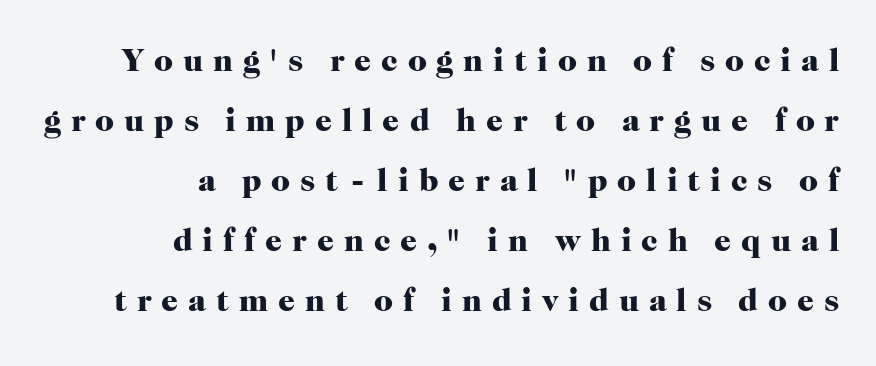
Q: Is the text bold? A: Yes.
Q: Is the text italic (slanted)? A: No, it is upright.
Q: Is the typeface a serif or a sans-serif typeface? A: Serif.
Q: Is the text underlined? A: No.
Q: How is the paragraph aligned? A: Right-aligned.
Q: Is the spacing between letters normal or unusually wide? A: Unusually wide.
Q: Width (condensed, normal, or wide)? A: Normal.
Q: Stroke contrast? A: High.
Q: x-height? A: Medium.
Q: Monospaced? A: No.
